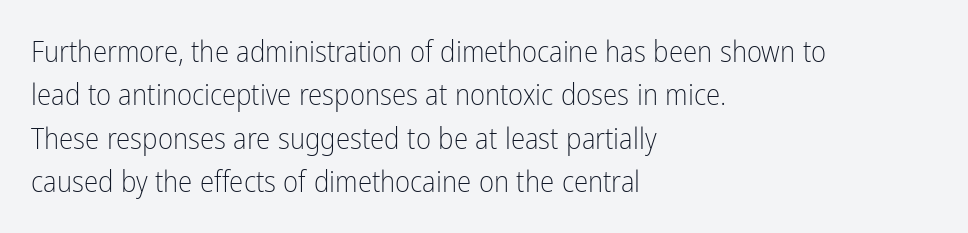
Q: Is the text bold? A: No.
Q: Is the text italic (slanted)? A: No, it is upright.
Q: Is the typeface a serif or a sans-serif typeface? A: Sans-serif.
Q: Is the text underlined? A: No.
Q: How is the paragraph aligned? A: Left-aligned.
Q: Is the spacing between letters normal or unusually wide? A: Normal.
Q: Is the spacing between lines tight, normal or loose? A: Normal.
Q: Width (condensed, normal, or wide)? A: Condensed.
Q: Stroke contrast? A: Low.
Q: x-height? A: Medium.
Q: Monospaced? A: No.
